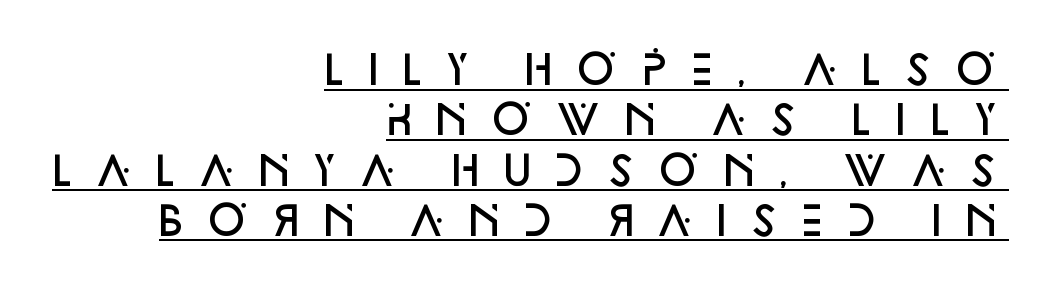
These lines stack with their right ends in a neat column. The glyphs have the mass of a demibold cut, below bold. Does the lettering tilt? It doesn't — this is upright. The passage shown is typed in a proportional face where columns would drift. The face used here is a sans, in the tradition of grotesques and geometrics.
